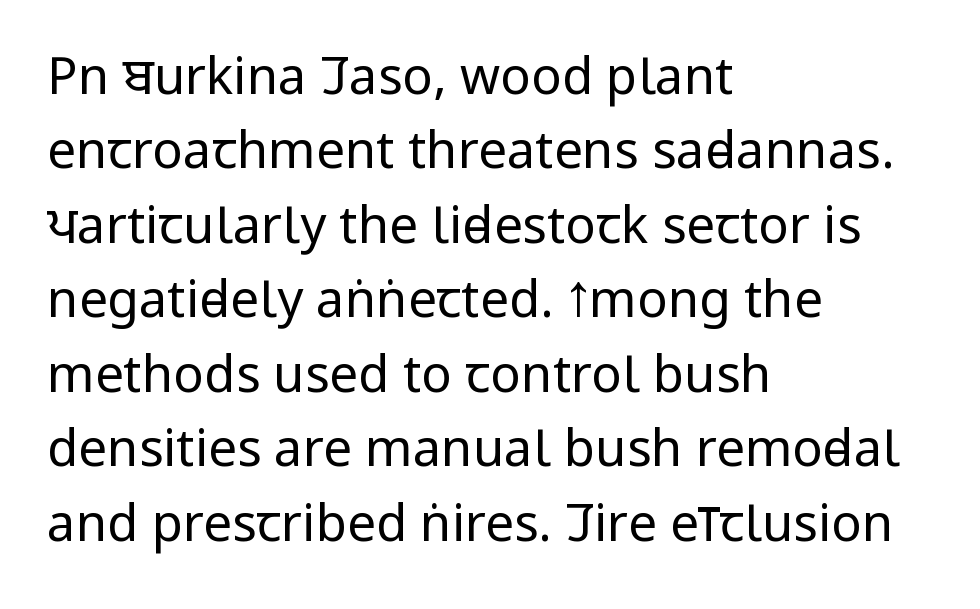
Interline gaps are of average width in this sample. Are there feet on the stems? There aren't — it's a sans. The typesetter chose a ragged-right arrangement here. Check the space under the baseline: it is left empty.
